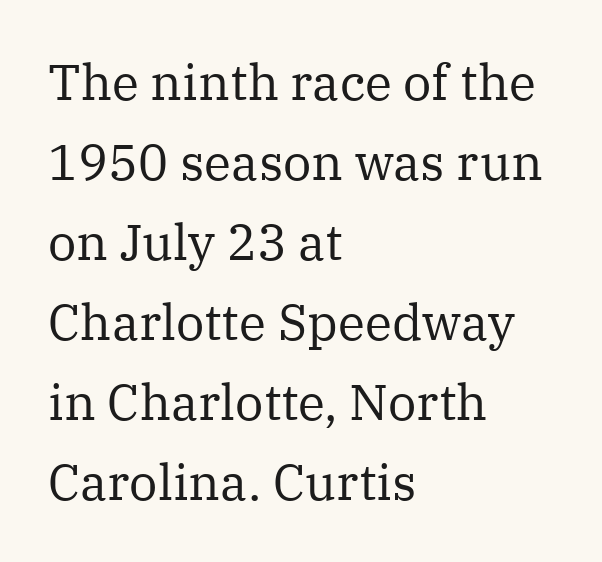
The letters carry serifs — small finishing strokes at the ends of their stems. Beneath every word, the page is bare. Letter spacing: default. Layout note: lines flush left. Quick note: interline space is typical.
